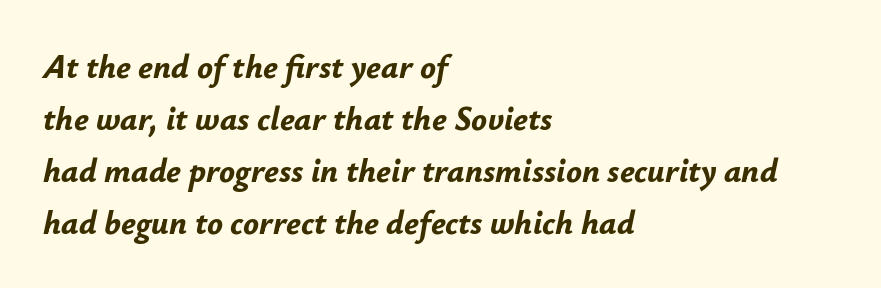
The text carries the slant typical of an italic or oblique font. Notice how descenders clear the ascenders below comfortably — that's standard leading. Here the designer chose a conventional face with non-uniform glyph widths. In terms of letterspacing, this is plain default setting. These words are printed bold, with thick strokes throughout. Does the copy run flush right? No — it runs flush left.
